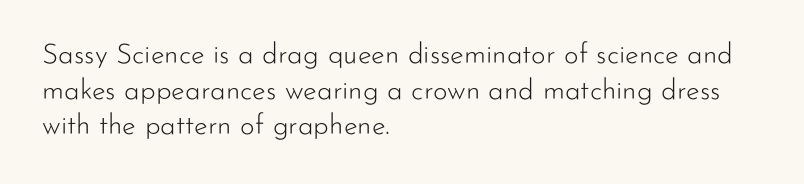
{"serif": "no", "italic": "no", "bold": "no", "weight": "light", "width": "normal", "stroke_contrast": "low", "x_height": "small", "monospaced": "no", "underline": "no", "align": "left", "line_spacing": "normal", "line_spacing_ratio": 1.27, "letter_spacing": "normal", "letter_spacing_em": 0.0, "glyph_px": 28}
